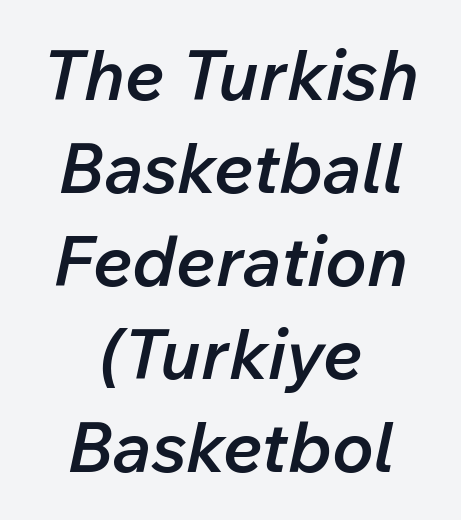
The image shows 70 px semibold type, italic (leaning right); set centered, normal line spacing (1.33x), normal letter spacing, not underlined; low stroke contrast and a medium x-height.
